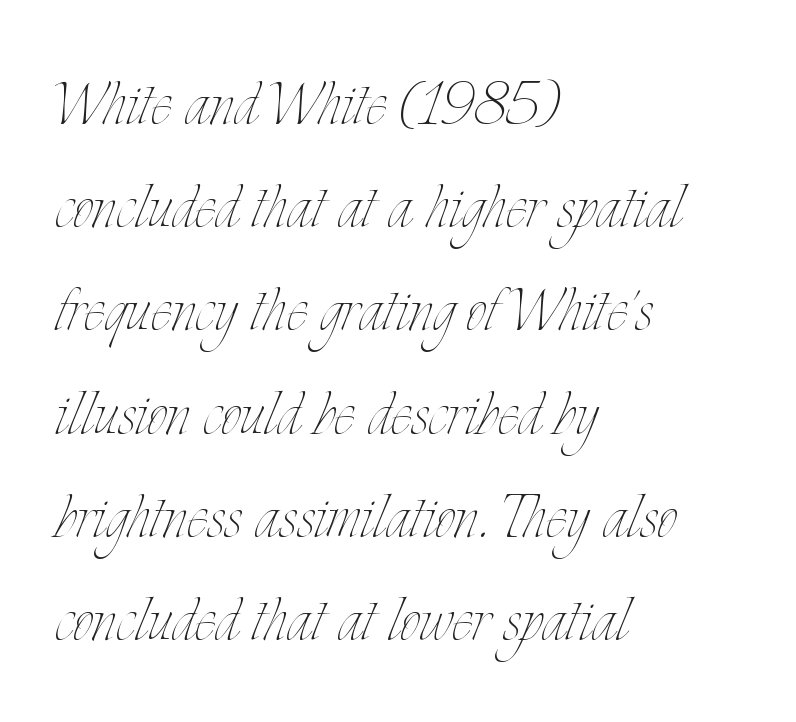
{"bold": "no", "weight": "thin", "width": "condensed", "stroke_contrast": "low", "x_height": "small", "monospaced": "no", "underline": "no", "align": "left", "line_spacing": "normal", "line_spacing_ratio": 1.29, "letter_spacing": "normal", "letter_spacing_em": 0.0, "glyph_px": 80}
